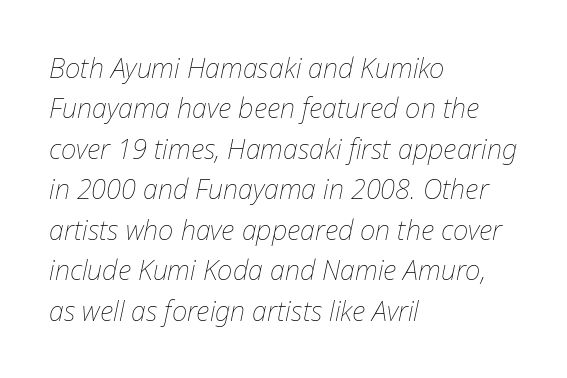
{"italic": "yes", "lean": "right", "slant_degrees": 12, "bold": "no", "underline": "no", "align": "left", "line_spacing": "normal", "line_spacing_ratio": 1.5, "letter_spacing": "normal", "letter_spacing_em": 0.0, "glyph_px": 27}
